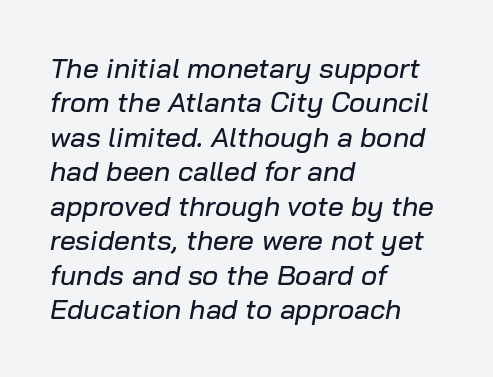
Q: Is the text italic (slanted)? A: Yes, it leans right by about 10 degrees.
Q: Is the text underlined? A: No.
Q: How is the paragraph aligned? A: Left-aligned.
Q: Is the spacing between letters normal or unusually wide? A: Normal.
Q: Width (condensed, normal, or wide)? A: Normal.
Q: Stroke contrast? A: Low.
Q: x-height? A: Medium.
Q: Monospaced? A: No.
